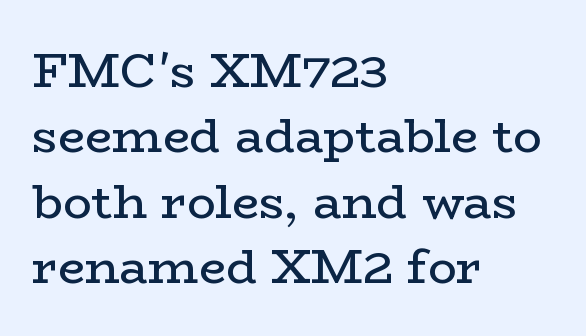
The image shows 48 px regular-weight, wide serif type, upright; set left-aligned, normal line spacing (1.36x), normal letter spacing, not underlined; low stroke contrast and a medium x-height.
